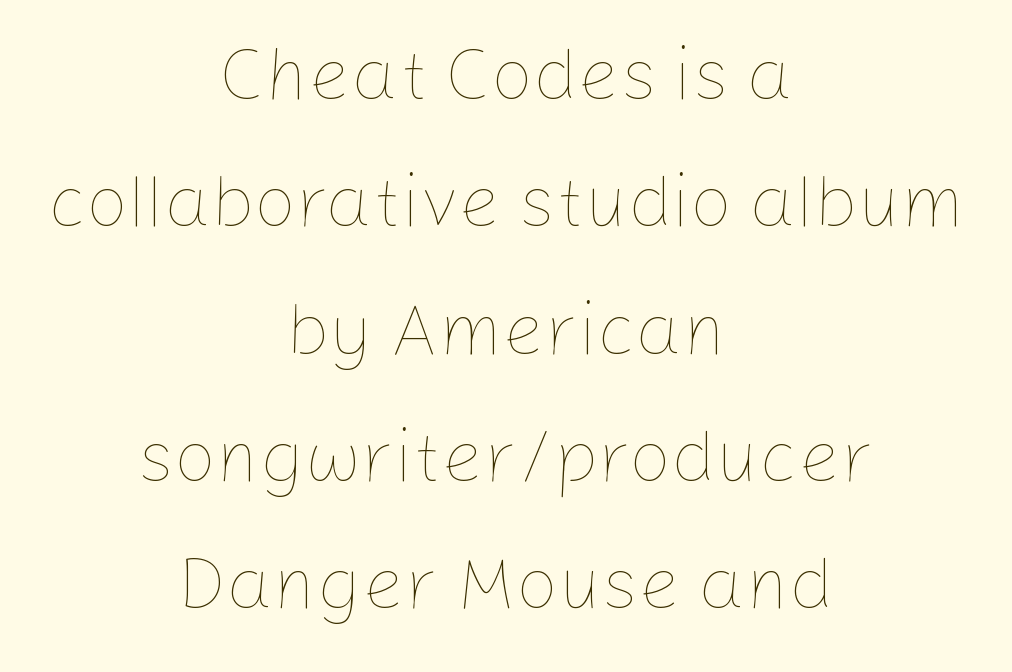
{"italic": "no", "bold": "no", "weight": "thin", "width": "normal", "stroke_contrast": "low", "x_height": "medium", "monospaced": "no", "underline": "no", "align": "center", "line_spacing_ratio": 1.72, "letter_spacing": "normal", "letter_spacing_em": 0.0, "glyph_px": 74}
